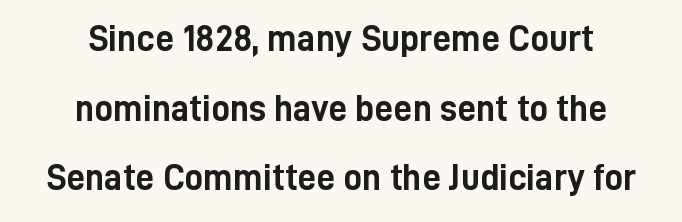
The image shows 37 px semibold, condensed sans-serif type, upright; set centered, line spacing 1.88x, normal letter spacing, not underlined; low stroke contrast and a medium x-height.
